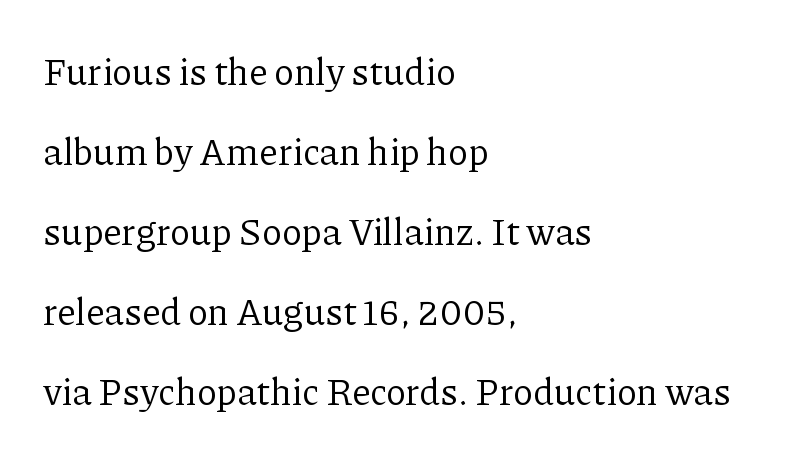
Q: Is the text bold? A: No.
Q: Is the text italic (slanted)? A: No, it is upright.
Q: Is the typeface a serif or a sans-serif typeface? A: Serif.
Q: Is the text underlined? A: No.
Q: How is the paragraph aligned? A: Left-aligned.
Q: Is the spacing between letters normal or unusually wide? A: Normal.
Q: Is the spacing between lines tight, normal or loose? A: Loose.
Q: Width (condensed, normal, or wide)? A: Normal.
Q: Stroke contrast? A: Low.
Q: x-height? A: Medium.
Q: Monospaced? A: No.
